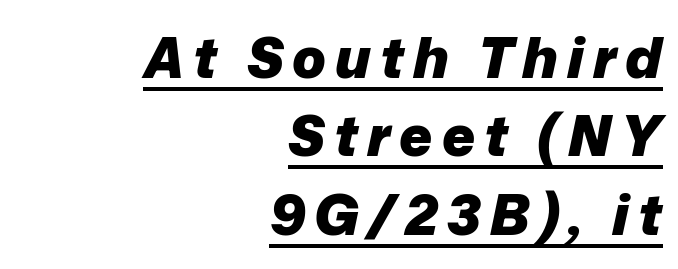
The image shows 56 px heavy type, italic (leaning right); set right-aligned, normal line spacing (1.4x), underlined; low stroke contrast and a medium x-height.
